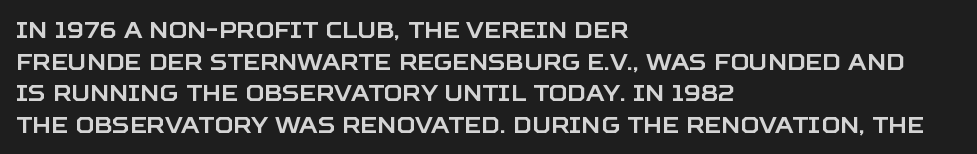
The letterforms sit shoulder to shoulder at normal distance. The paragraph has a hard left edge and a soft right edge. A clean baseline with only descenders dipping below it. No italicization has been applied; the sample stays upright.
